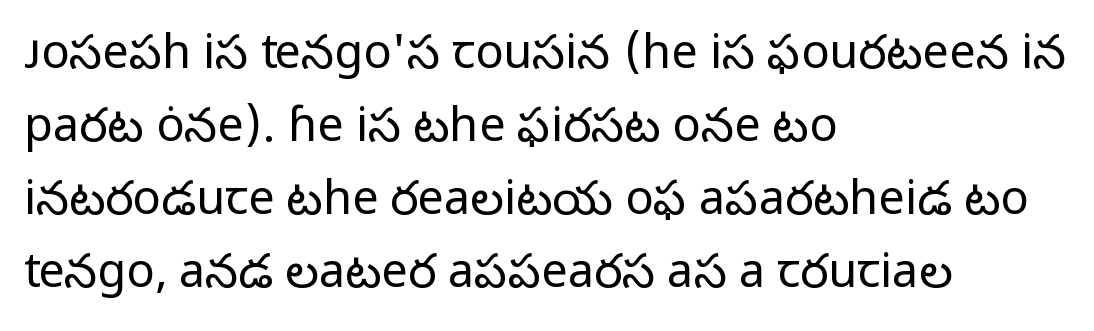
The image shows 47 px regular-weight sans-serif type, upright; set left-aligned, normal line spacing (1.55x), normal letter spacing, not underlined; low stroke contrast and a medium x-height.
